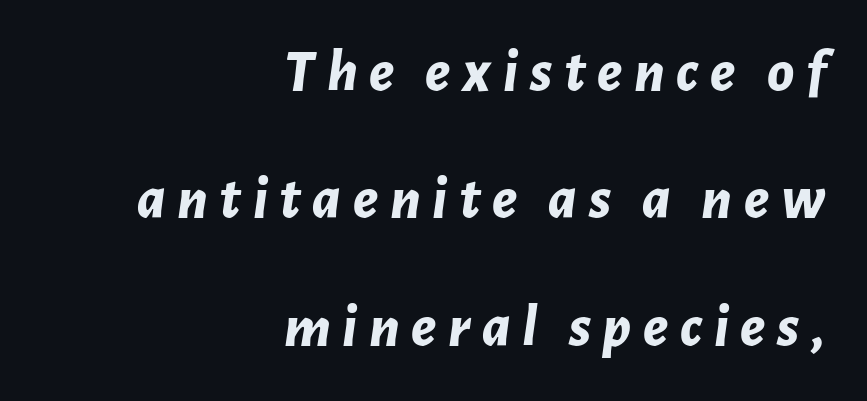
Looks like regular typesetting: each glyph gets only the width it needs. Compared with a flush-left layout, this one pins lines to the opposite, right side. Typographic density is high because the face is bold. The designer dialed line spacing up above the default. Rule under the text: the space is simply empty. The rendering applies a slant to the glyphs.
